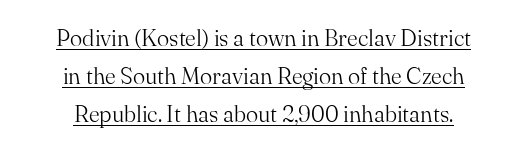
The image shows 23 px text type, upright; set centered, normal line spacing (1.65x), normal letter spacing, underlined.
